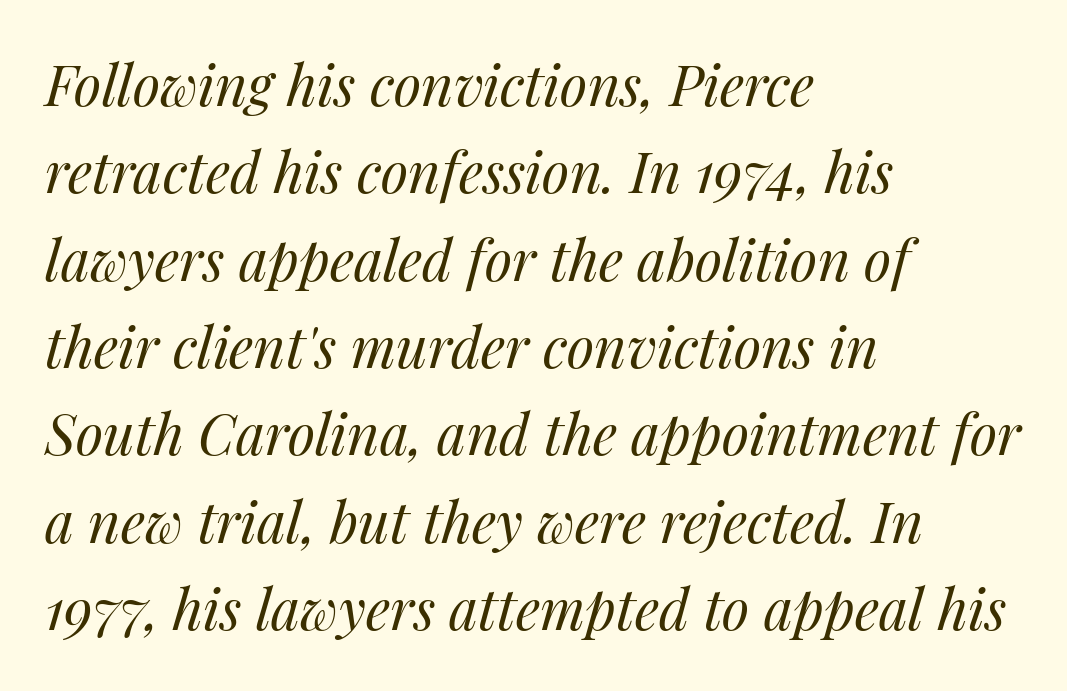
Q: Is the text bold? A: No.
Q: Is the text italic (slanted)? A: Yes, it leans right by about 14 degrees.
Q: Is the text underlined? A: No.
Q: How is the paragraph aligned? A: Left-aligned.
Q: Is the spacing between letters normal or unusually wide? A: Normal.
Q: Is the spacing between lines tight, normal or loose? A: Normal.
Q: Width (condensed, normal, or wide)? A: Normal.
Q: Stroke contrast? A: Medium.
Q: x-height? A: Medium.
Q: Monospaced? A: No.
